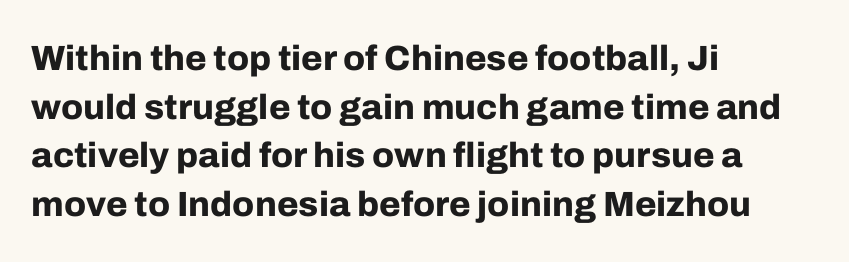
The letters sit at their default tracking, neither squeezed nor spread. The lines sit at an ordinary, default distance from one another. On the weight axis this lands at bold, roughly 700. The characters display no serif detailing; their extremities are plain. Character widths vary here, with narrow letters taking less room than wide ones. When letters stand straight like this, we call the style roman or upright.
